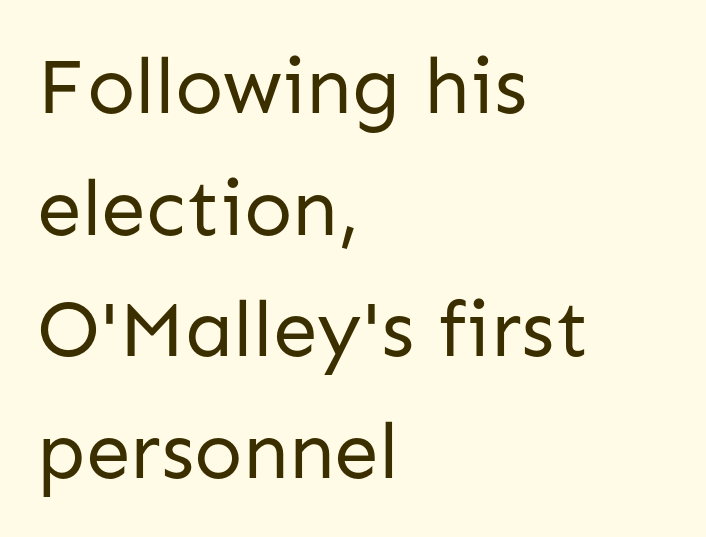
The image shows 80 px regular-weight sans-serif type, upright; set left-aligned, normal line spacing (1.52x), normal letter spacing, not underlined; low stroke contrast and a medium x-height.
